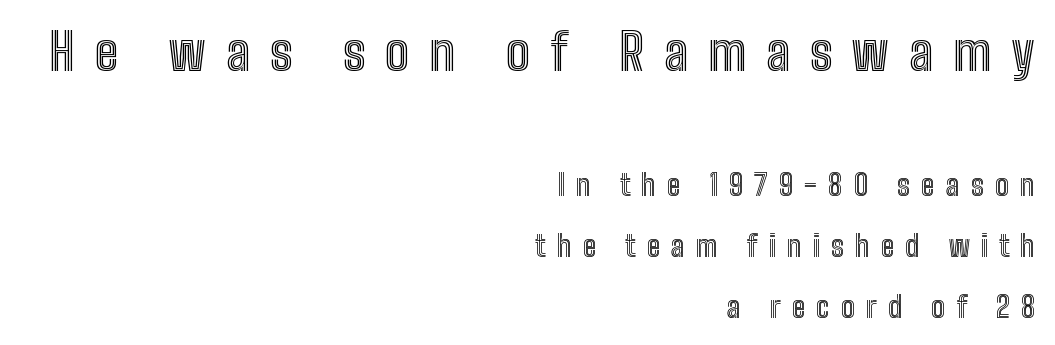
The image shows 51 px condensed type, upright; set right-aligned, loose line spacing (2.09x), unusually wide letter spacing (+0.39 em), not underlined; the first (top) block is 1.76x larger; a medium x-height.
